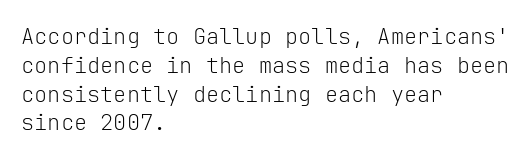
Q: Is the text bold? A: No.
Q: Is the text italic (slanted)? A: No, it is upright.
Q: Is the text underlined? A: No.
Q: How is the paragraph aligned? A: Left-aligned.
Q: Is the spacing between letters normal or unusually wide? A: Normal.
Q: Is the spacing between lines tight, normal or loose? A: Normal.
